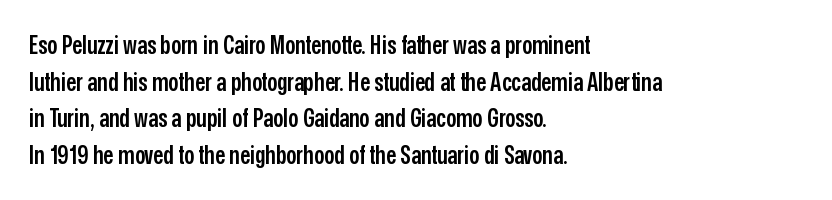
The image shows 25 px text type, upright; set left-aligned, normal line spacing (1.47x), normal letter spacing, not underlined.
